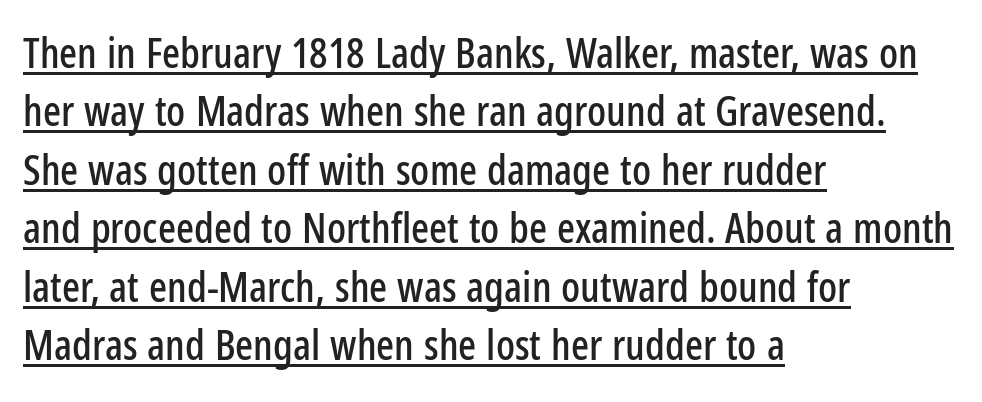
The designer went with a sans here, leaving each stem footless. The vertical gap from one line to the next is medium. A student would call this left alignment; a typographer would say flush left, rag right. The letters advance in unequal steps, a hallmark of proportional type. This sample carries an underscore along the baseline area. If you drew a line through each stem, it would be perfectly vertical.
